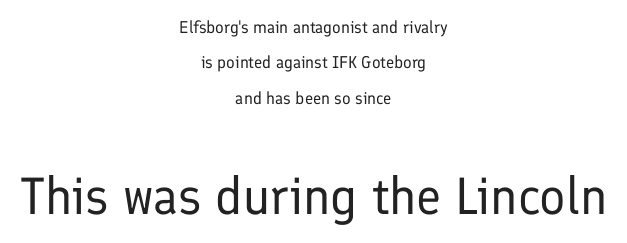
The image shows 52 px regular-weight sans-serif type, upright; set centered, loose line spacing (2.08x), normal letter spacing, not underlined; the second (bottom) block is 3.06x larger; low stroke contrast and a medium x-height.
